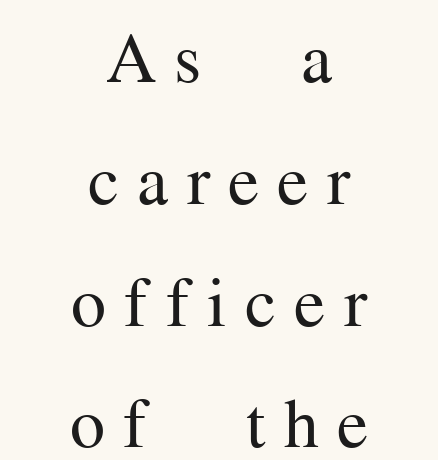
The image shows 70 px regular-weight serif type, upright; set centered, line spacing 1.74x, unusually wide letter spacing (+0.26 em), not underlined; medium stroke contrast and a medium x-height.
